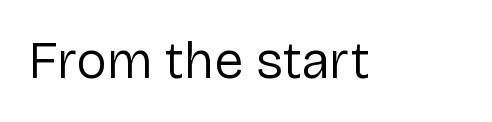
{"serif": "no", "italic": "no", "bold": "no", "weight": "regular", "width": "normal", "stroke_contrast": "low", "x_height": "medium", "monospaced": "no", "underline": "no", "letter_spacing": "normal", "letter_spacing_em": 0.0, "glyph_px": 52}
